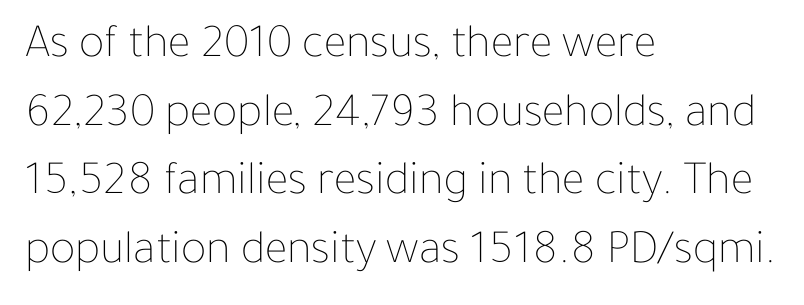
Q: Is the text bold? A: No.
Q: Is the text italic (slanted)? A: No, it is upright.
Q: Is the text underlined? A: No.
Q: How is the paragraph aligned? A: Left-aligned.
Q: Is the spacing between letters normal or unusually wide? A: Normal.
Q: Is the spacing between lines tight, normal or loose? A: Normal.
Q: Width (condensed, normal, or wide)? A: Normal.
Q: Stroke contrast? A: Low.
Q: x-height? A: Medium.
Q: Monospaced? A: No.
